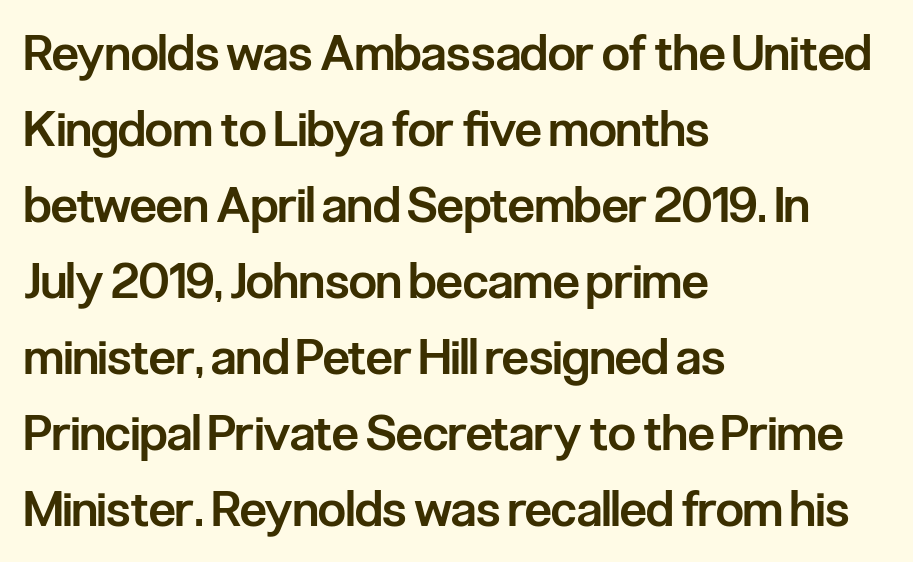
Q: Is the text bold? A: Semi-bold.
Q: Is the text italic (slanted)? A: No, it is upright.
Q: Is the typeface a serif or a sans-serif typeface? A: Sans-serif.
Q: Is the text underlined? A: No.
Q: How is the paragraph aligned? A: Left-aligned.
Q: Is the spacing between letters normal or unusually wide? A: Normal.
Q: Is the spacing between lines tight, normal or loose? A: Normal.
Q: Width (condensed, normal, or wide)? A: Condensed.
Q: Stroke contrast? A: Low.
Q: x-height? A: Medium.
Q: Monospaced? A: No.
